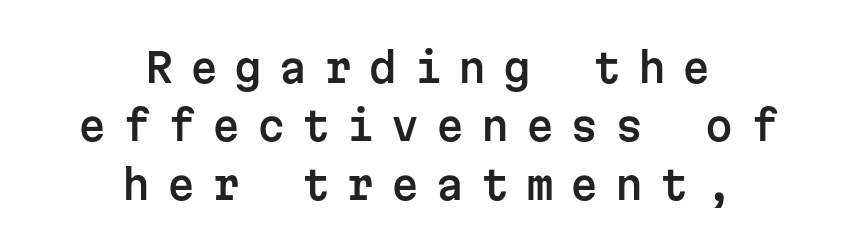
Q: Is the text italic (slanted)? A: No, it is upright.
Q: Is the typeface a serif or a sans-serif typeface? A: Sans-serif.
Q: Is the text underlined? A: No.
Q: How is the paragraph aligned? A: Centered.
Q: Is the spacing between letters normal or unusually wide? A: Unusually wide.
Q: Is the spacing between lines tight, normal or loose? A: Normal.
Q: Width (condensed, normal, or wide)? A: Normal.
Q: Stroke contrast? A: Low.
Q: x-height? A: Medium.
Q: Monospaced? A: Yes.
